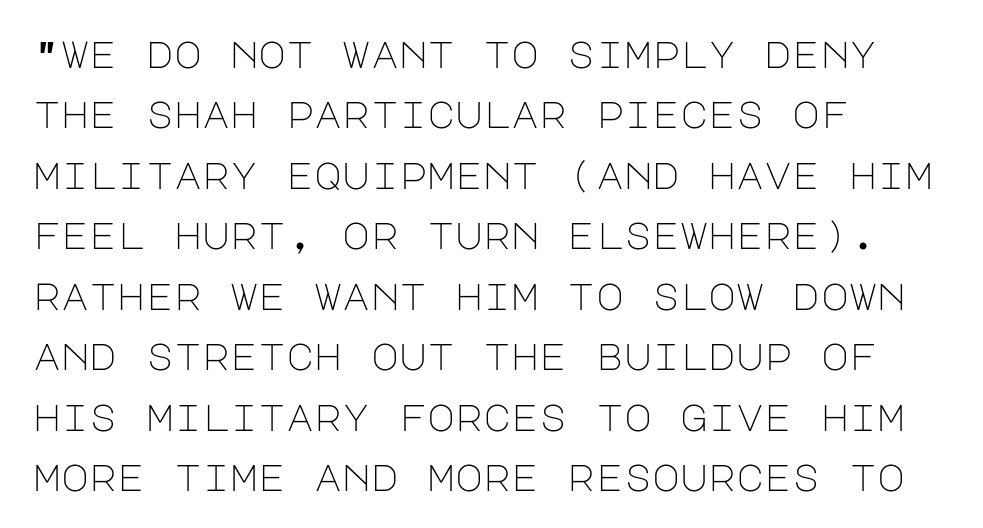
{"serif": "no", "italic": "no", "bold": "no", "weight": "light", "width": "normal", "stroke_contrast": "low", "x_height": "large", "underline": "no", "align": "left", "line_spacing": "normal", "line_spacing_ratio": 1.59, "letter_spacing": "normal", "letter_spacing_em": 0.0, "glyph_px": 38}
